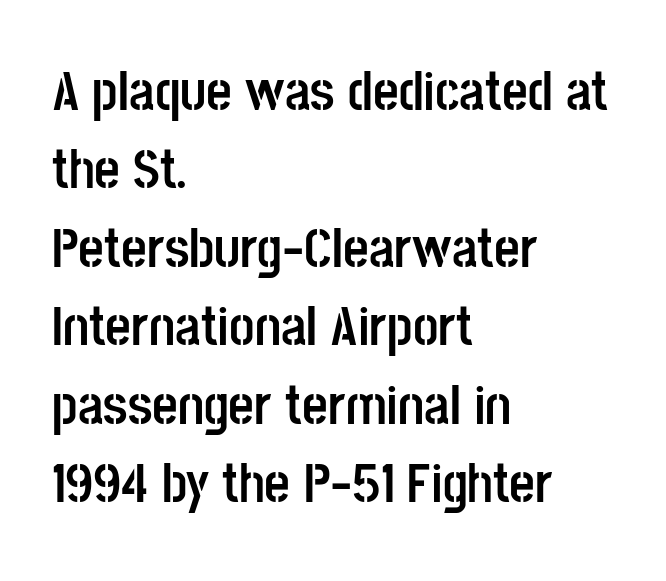
Q: Is the text bold? A: Yes.
Q: Is the text italic (slanted)? A: No, it is upright.
Q: Is the typeface a serif or a sans-serif typeface? A: Sans-serif.
Q: Is the text underlined? A: No.
Q: How is the paragraph aligned? A: Left-aligned.
Q: Is the spacing between letters normal or unusually wide? A: Normal.
Q: Is the spacing between lines tight, normal or loose? A: Normal.
Q: Width (condensed, normal, or wide)? A: Condensed.
Q: Stroke contrast? A: Low.
Q: x-height? A: Large.
Q: Monospaced? A: No.
